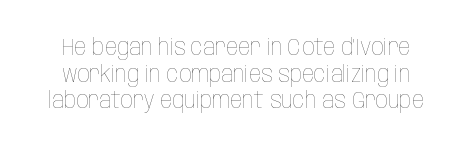
Q: Is the text bold? A: No.
Q: Is the text italic (slanted)? A: No, it is upright.
Q: Is the text underlined? A: No.
Q: Is the spacing between letters normal or unusually wide? A: Normal.
Q: Is the spacing between lines tight, normal or loose? A: Tight.
